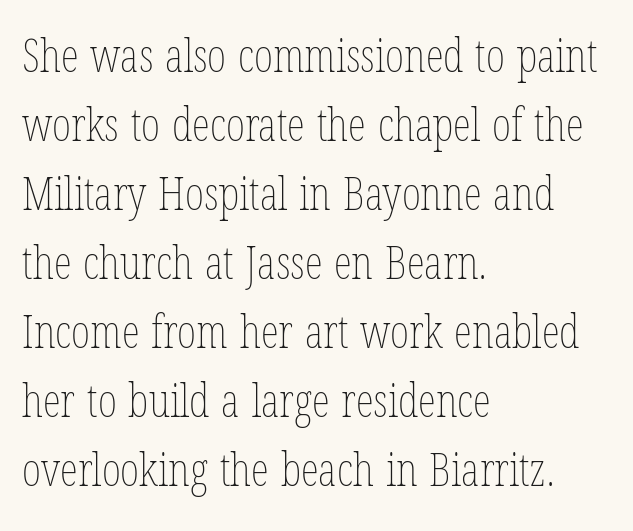
Here the glyphs are tracked normally, forming tight word shapes. A typesetter would mark this as roman, not italic. One glance says typical: line gaps are just what's usual. Beneath every word, the page is bare.
